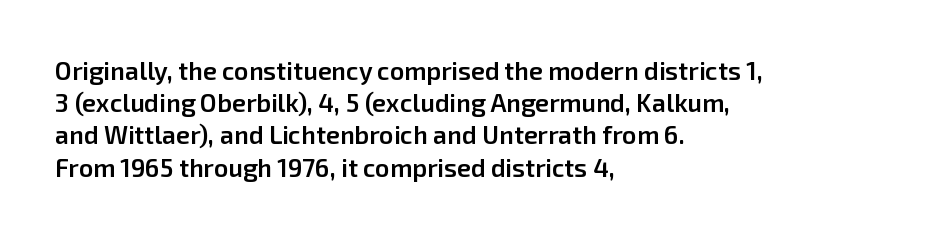
The image shows 25 px text type, upright; set left-aligned, normal line spacing (1.29x), normal letter spacing, not underlined.
